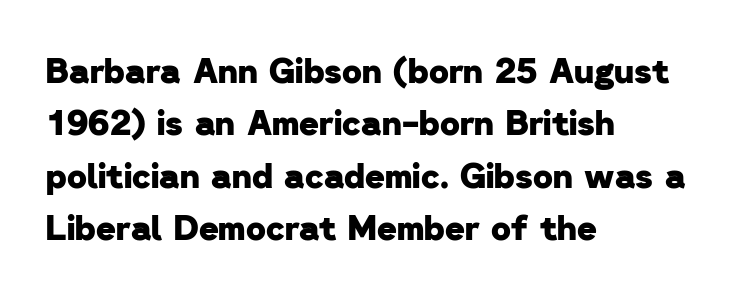
Q: Is the text bold? A: Yes.
Q: Is the typeface a serif or a sans-serif typeface? A: Sans-serif.
Q: Is the text underlined? A: No.
Q: How is the paragraph aligned? A: Left-aligned.
Q: Is the spacing between letters normal or unusually wide? A: Normal.
Q: Is the spacing between lines tight, normal or loose? A: Normal.
Q: Width (condensed, normal, or wide)? A: Normal.
Q: Stroke contrast? A: Low.
Q: x-height? A: Medium.
Q: Monospaced? A: No.
